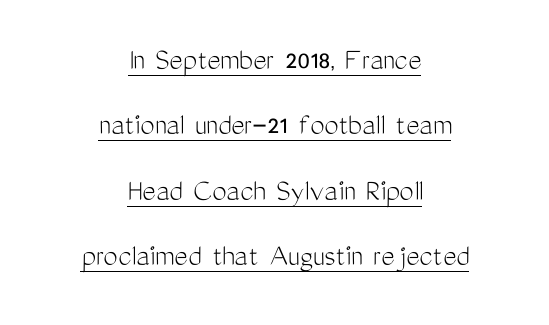
{"serif": "no", "italic": "no", "bold": "no", "weight": "light", "width": "condensed", "stroke_contrast": "medium", "x_height": "medium", "monospaced": "no", "underline": "yes", "align": "center", "line_spacing": "loose", "line_spacing_ratio": 2.04, "letter_spacing": "normal", "letter_spacing_em": 0.0, "glyph_px": 32}
